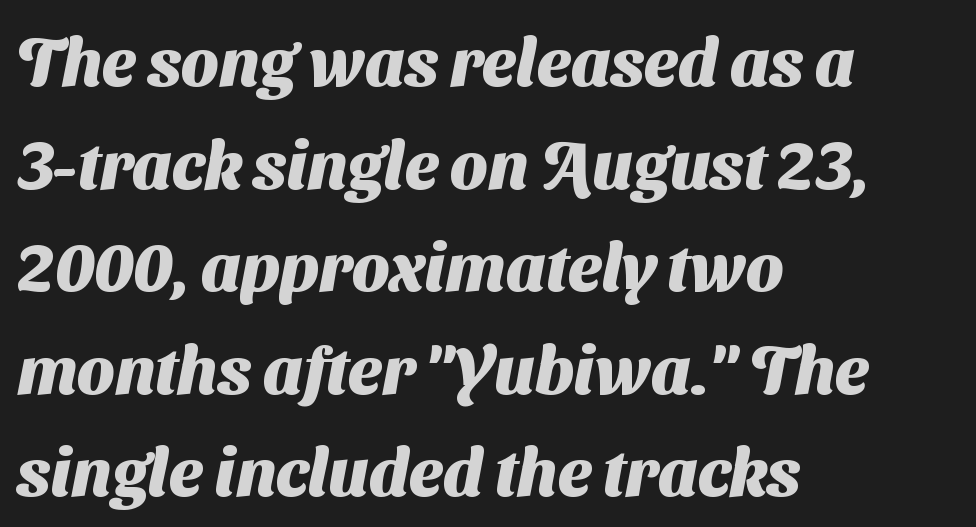
The image shows 67 px heavy sans-serif type; set left-aligned, normal line spacing (1.53x), normal letter spacing, not underlined; medium stroke contrast and a medium x-height.
